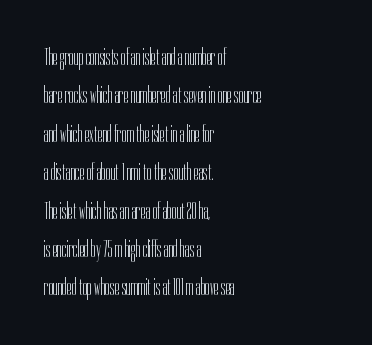
Plain, unruled lines of type. No heavy texture on the line: the type isn't bold. Look at the tracking — it's just the regular setting, nothing added. The axis of the letterforms is exactly vertical. The rows are spaced the way most documents space them.
